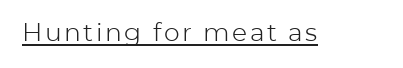
The image shows 25 px text type, upright; set underlined.
